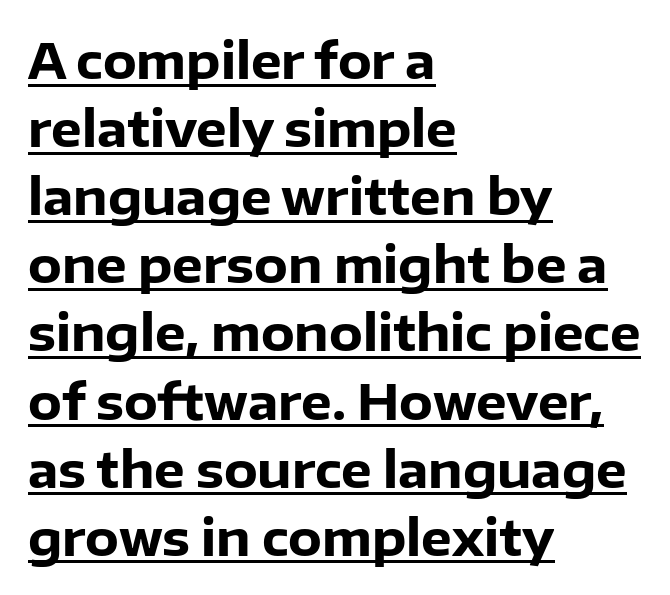
{"serif": "no", "italic": "no", "bold": "yes", "weight": "heavy", "width": "normal", "stroke_contrast": "low", "x_height": "medium", "monospaced": "no", "underline": "yes", "align": "left", "line_spacing": "normal", "line_spacing_ratio": 1.39, "letter_spacing": "normal", "letter_spacing_em": 0.0, "glyph_px": 49}
